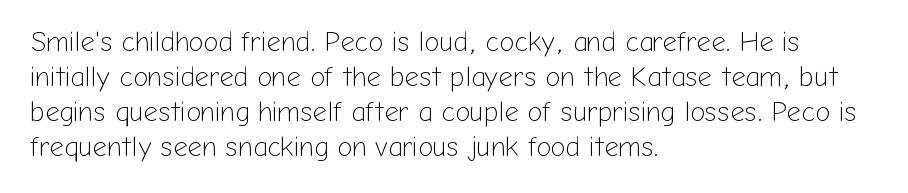
The image shows 28 px light sans-serif type, upright; set left-aligned, normal line spacing (1.25x), normal letter spacing, not underlined; low stroke contrast and a medium x-height.
